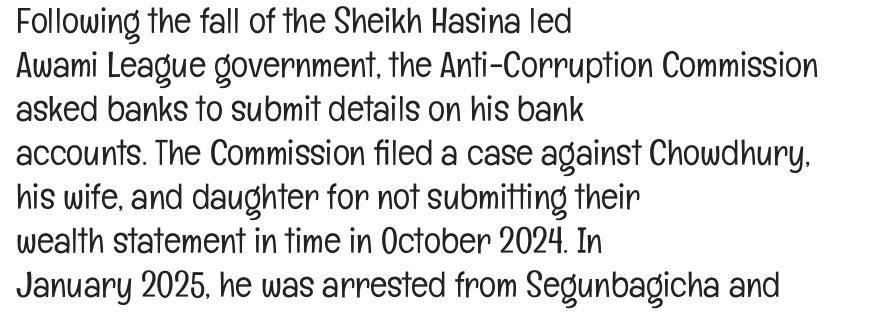
{"serif": "no", "italic": "no", "bold": "no", "weight": "light", "width": "condensed", "stroke_contrast": "low", "x_height": "medium", "monospaced": "no", "underline": "no", "align": "left", "line_spacing_ratio": 1.22, "letter_spacing": "normal", "letter_spacing_em": 0.0, "glyph_px": 36}
